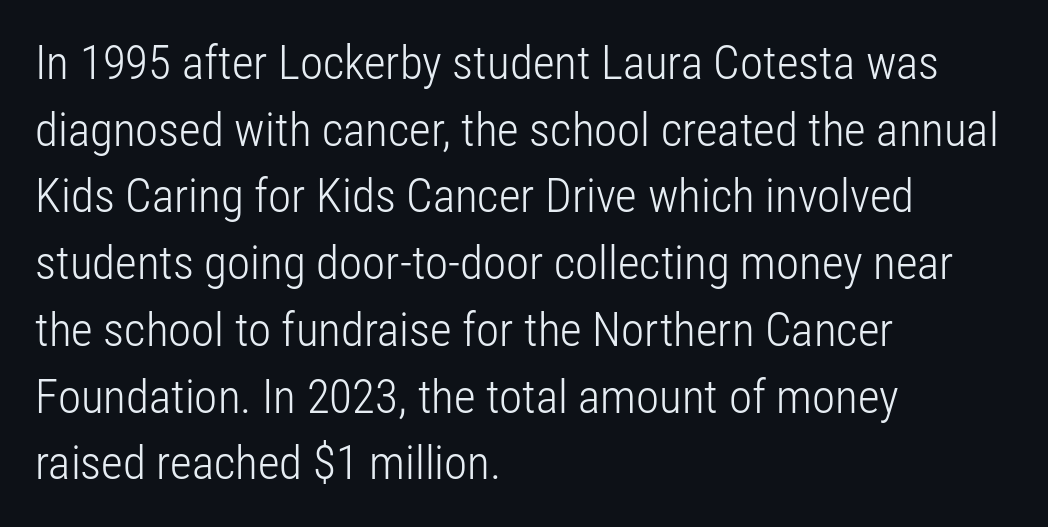
The image shows 47 px light, condensed sans-serif type, upright; set left-aligned, normal line spacing (1.42x), normal letter spacing, not underlined; low stroke contrast and a medium x-height.
